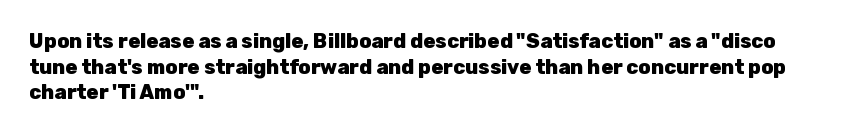
Q: Is the text bold? A: Yes.
Q: Is the text italic (slanted)? A: No, it is upright.
Q: Is the text underlined? A: No.
Q: How is the paragraph aligned? A: Left-aligned.
Q: Is the spacing between letters normal or unusually wide? A: Normal.
Q: Is the spacing between lines tight, normal or loose? A: Normal.
